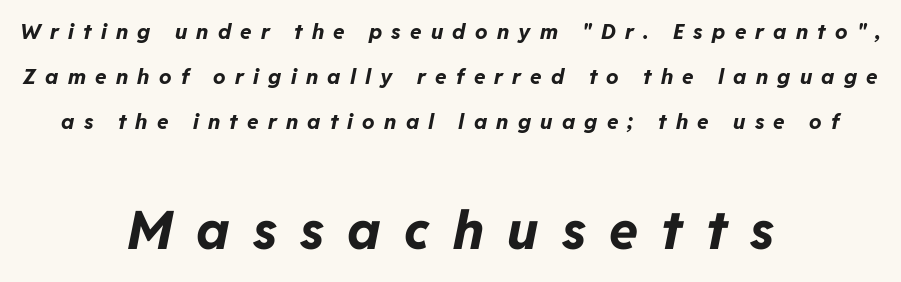
Q: Is the text bold? A: Yes.
Q: Is the text italic (slanted)? A: Yes, it leans right by about 11 degrees.
Q: Is the text underlined? A: No.
Q: How is the paragraph aligned? A: Centered.
Q: Is the spacing between letters normal or unusually wide? A: Unusually wide.
Q: Is the spacing between lines tight, normal or loose? A: Loose.
Q: Which block of text is set in a larger size, the first (top) or the second (bottom)? A: The second (bottom) one.
Q: Width (condensed, normal, or wide)? A: Normal.
Q: Stroke contrast? A: Low.
Q: x-height? A: Medium.
Q: Monospaced? A: No.
